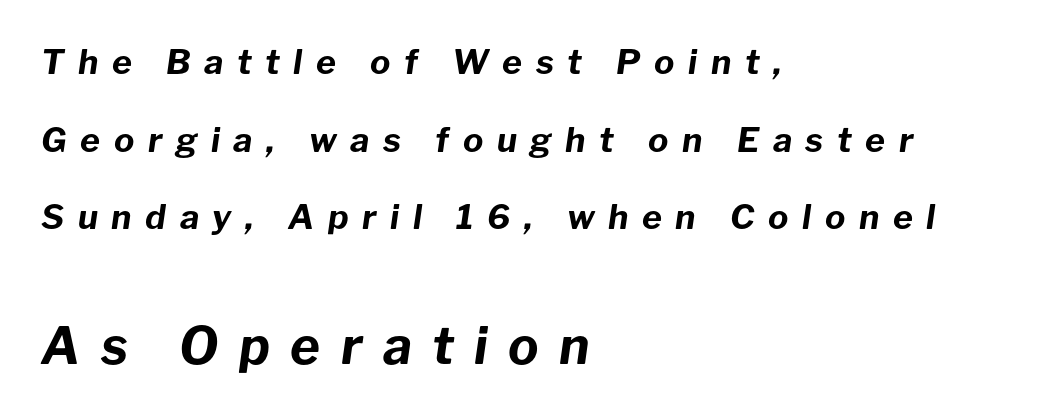
The glyphs are unaccompanied by any horizontal stroke below them. Emphasis-style slanted type is in use. The passage shown has open, widely tracked lettering throughout. The rendering uses a bold face; every stroke is thick and dark.
